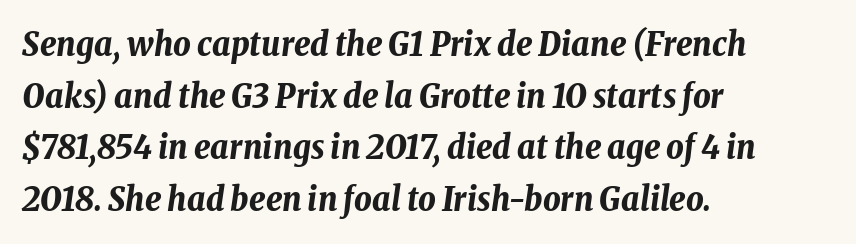
{"italic": "yes", "lean": "right", "slant_degrees": 8, "bold": "yes", "weight": "bold", "width": "condensed", "stroke_contrast": "low", "x_height": "medium", "monospaced": "no", "underline": "no", "align": "left", "line_spacing": "normal", "line_spacing_ratio": 1.52, "letter_spacing": "normal", "letter_spacing_em": 0.0, "glyph_px": 34}
